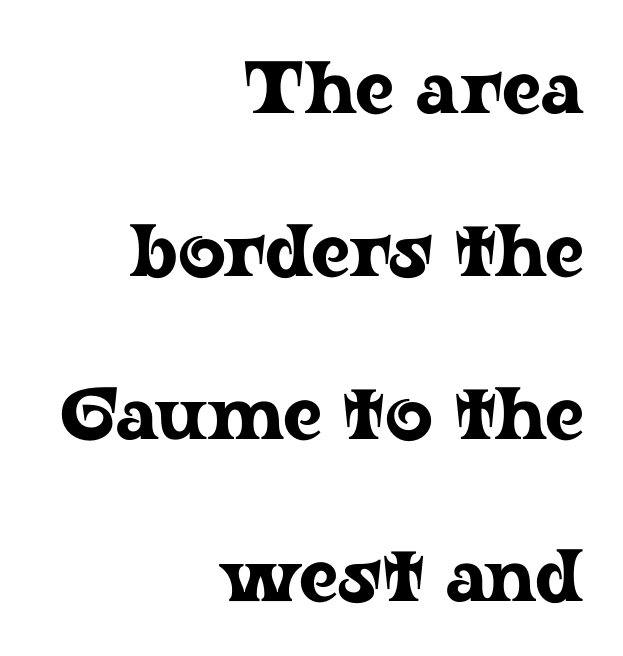
The image shows 74 px wide serif type, upright; set right-aligned, loose line spacing (2.2x), normal letter spacing, not underlined; low stroke contrast and a medium x-height.
